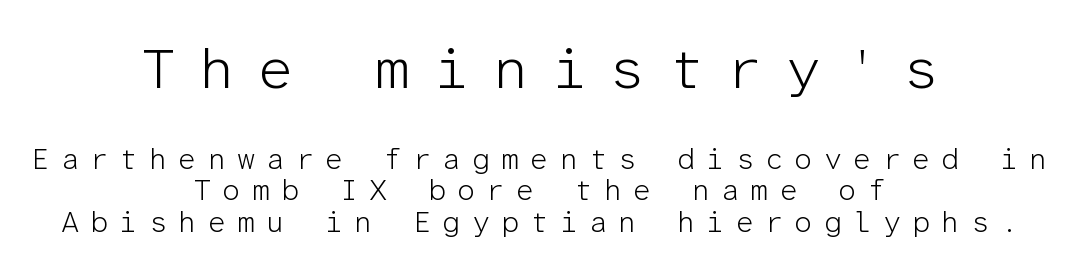
Do the characters align in a grid? Yes, the font is monospaced. Look at the glyph heights: the upper group is clearly the bigger setting. How are the letters spaced? Widely, with obvious added tracking. Bold? No — there's no thickening of the strokes. The glyphs in this specimen are sans serif.
